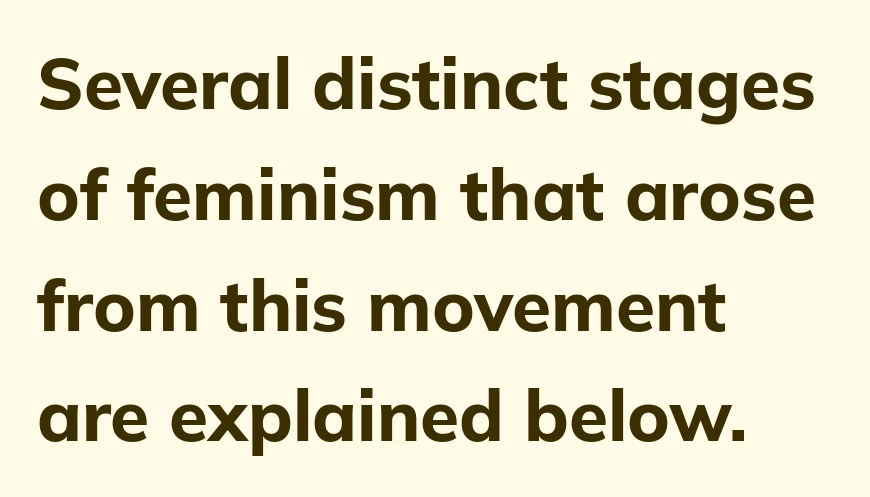
The baseline area is clear. The axis of the letterforms is exactly vertical. Regarding leading, the lines here are spaced in the standard way. The strokes are fattened all the way to bold. This rendering leaves character spacing at its baseline value.
